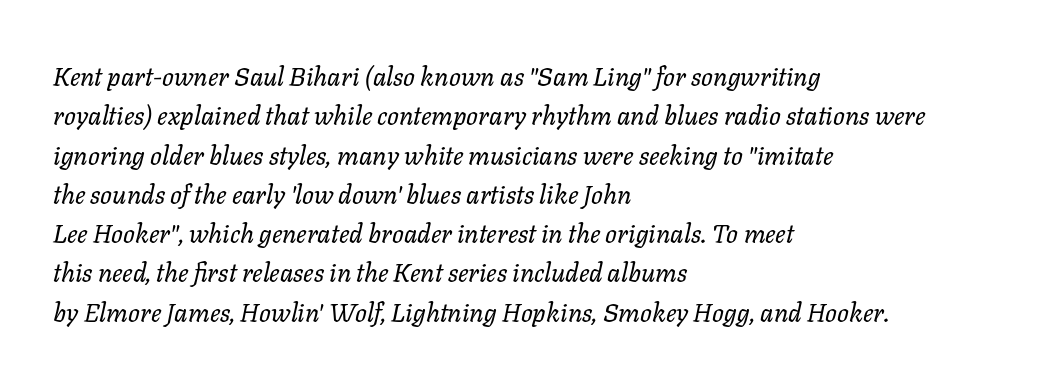
The image shows 26 px text type, italic (leaning right); set left-aligned, normal line spacing (1.51x), normal letter spacing, not underlined.
